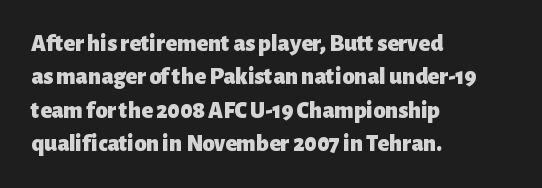
The image shows 24 px bold type, upright; set left-aligned, normal line spacing (1.39x), normal letter spacing, not underlined.
